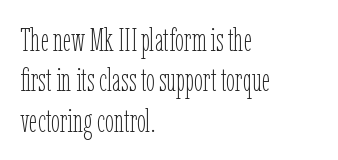
{"italic": "no", "bold": "no", "weight": "thin", "width": "condensed", "stroke_contrast": "low", "x_height": "medium", "monospaced": "no", "underline": "no", "align": "left", "line_spacing": "normal", "line_spacing_ratio": 1.26, "letter_spacing": "normal", "letter_spacing_em": 0.0, "glyph_px": 32}
